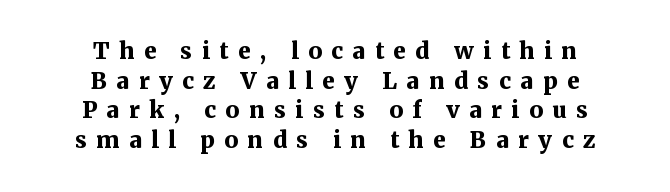
Quick note: underline off. Tracking here is generous; glyphs stand well apart from one another. The compositor balanced each line on the midline. Line spacing here is normal.
